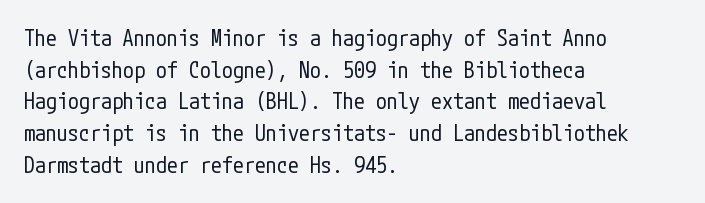
Q: Is the text bold? A: No.
Q: Is the text italic (slanted)? A: No, it is upright.
Q: Is the text underlined? A: No.
Q: How is the paragraph aligned? A: Left-aligned.
Q: Is the spacing between letters normal or unusually wide? A: Normal.
Q: Is the spacing between lines tight, normal or loose? A: Normal.
